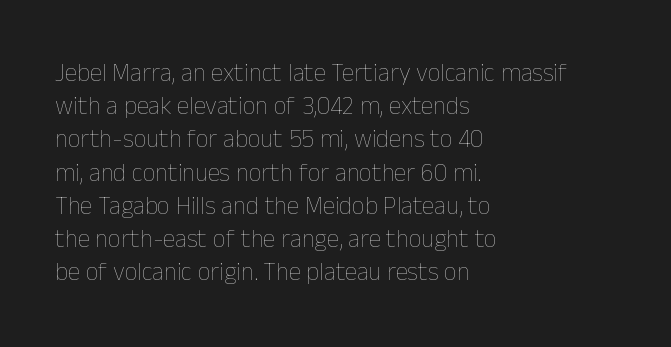
{"italic": "no", "bold": "no", "underline": "no", "align": "left", "line_spacing": "normal", "line_spacing_ratio": 1.33, "letter_spacing": "normal", "letter_spacing_em": 0.0, "glyph_px": 25}
